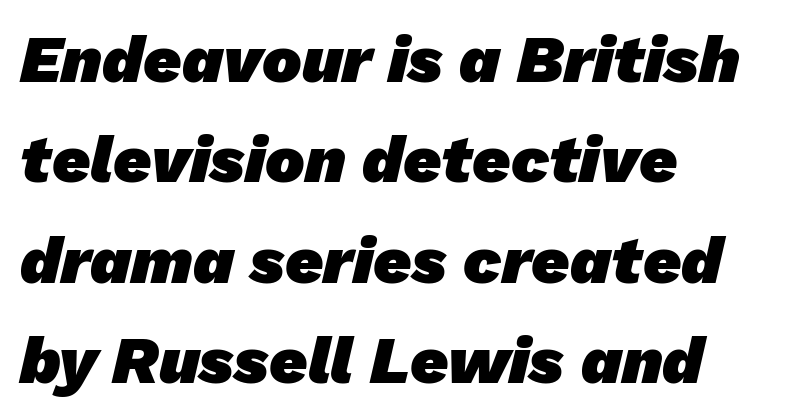
{"serif": "no", "bold": "yes", "weight": "heavy", "width": "normal", "stroke_contrast": "low", "x_height": "medium", "monospaced": "no", "underline": "no", "align": "left", "line_spacing": "normal", "line_spacing_ratio": 1.52, "letter_spacing": "normal", "letter_spacing_em": 0.0, "glyph_px": 66}
